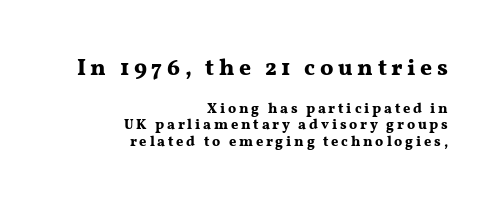
The image shows 23 px bold type, upright; set right-aligned, line spacing 1.19x, unusually wide letter spacing (+0.2 em), not underlined; the first (top) block is 1.64x larger.
